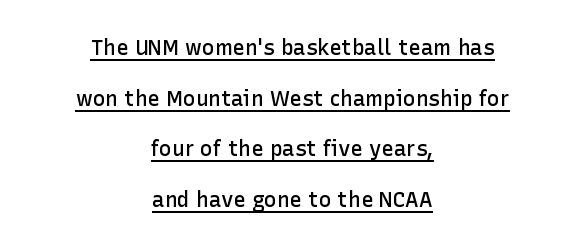
Q: Is the text bold? A: Semi-bold.
Q: Is the text italic (slanted)? A: No, it is upright.
Q: Is the text underlined? A: Yes.
Q: How is the paragraph aligned? A: Centered.
Q: Is the spacing between letters normal or unusually wide? A: Normal.
Q: Is the spacing between lines tight, normal or loose? A: Loose.
